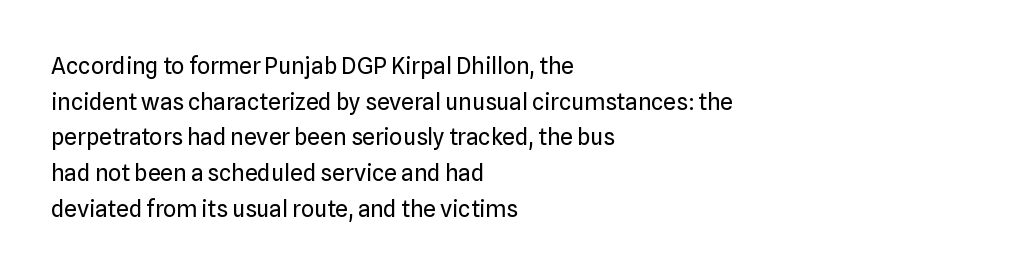
{"italic": "no", "bold": "no", "underline": "no", "align": "left", "line_spacing": "normal", "line_spacing_ratio": 1.55, "letter_spacing": "normal", "letter_spacing_em": 0.0, "glyph_px": 23}
